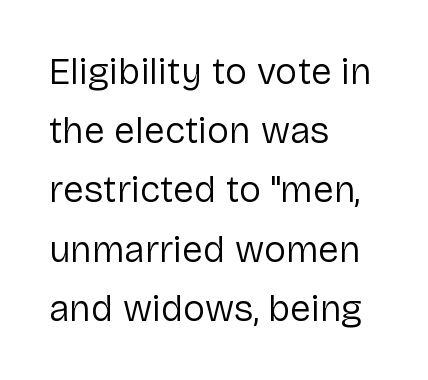
Tracking value appears to be zero — textbook default spacing. Is this a fixed-width face? No — the glyphs have proportional, varying widths. The strokes carry an ordinary text weight at most. Designer's note — italics off, roman on. The rag falls on the right side of this text block. The font family rendered here belongs to the sans-serif group.
